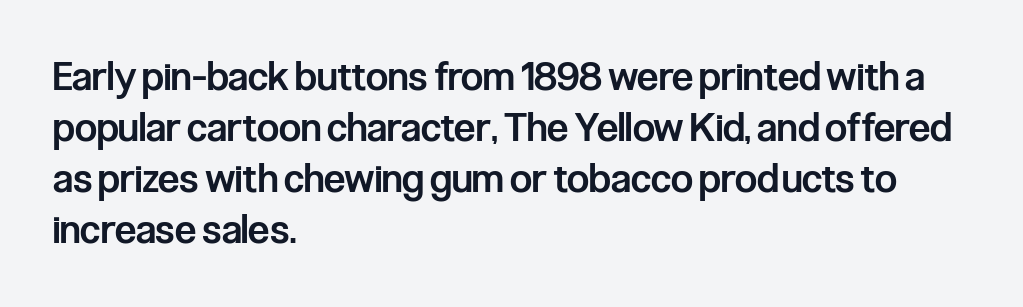
{"serif": "no", "italic": "no", "bold": "semi", "weight": "semibold", "width": "condensed", "stroke_contrast": "low", "x_height": "medium", "monospaced": "no", "underline": "no", "align": "left", "line_spacing": "normal", "line_spacing_ratio": 1.31, "letter_spacing": "normal", "letter_spacing_em": 0.0, "glyph_px": 39}
